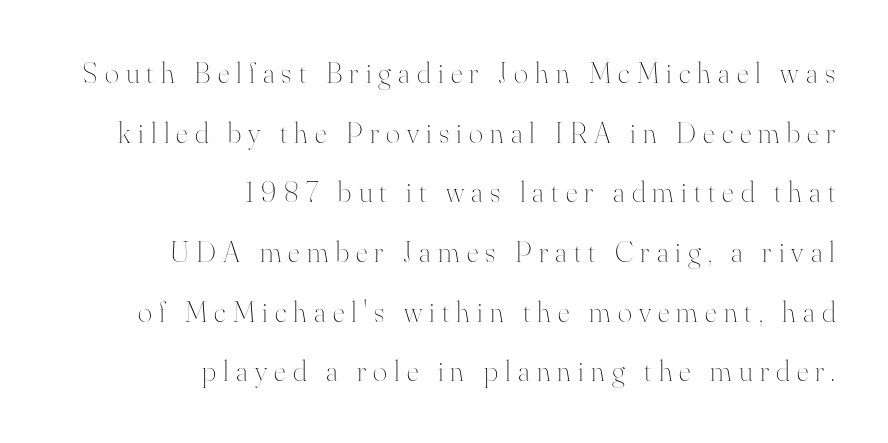
Airy leading. Ascenders rise straight up at ninety degrees. Proportional: the letters do not fall into vertical columns. Teacher's note: observe the even right margin — that is flush-right alignment. Each word looks stretched out because of the extra space between its letters. Has an underline been added? It has not.
